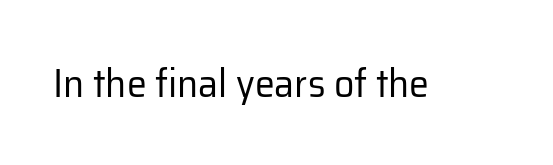
No italicization has been applied; the sample stays upright. The space directly below the letters is spotless. There is no visible air inserted between adjacent glyphs. Is this a heavy cut? Hardly; it is regular or lighter.
